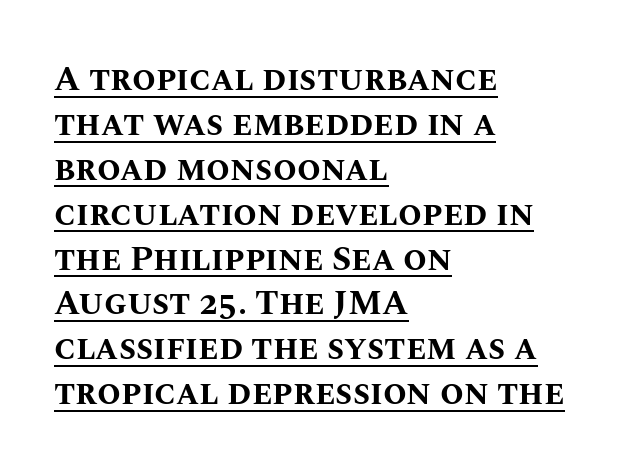
Quick note: not italic, upright. The words here are underlined. Weight check: bold — yes, fully. Compared with typical body copy, the letter spacing here is the same. The ragged edge is on the right, which tells us the setting is flush left. The rendering uses natural spacing where letterforms have individual widths.
